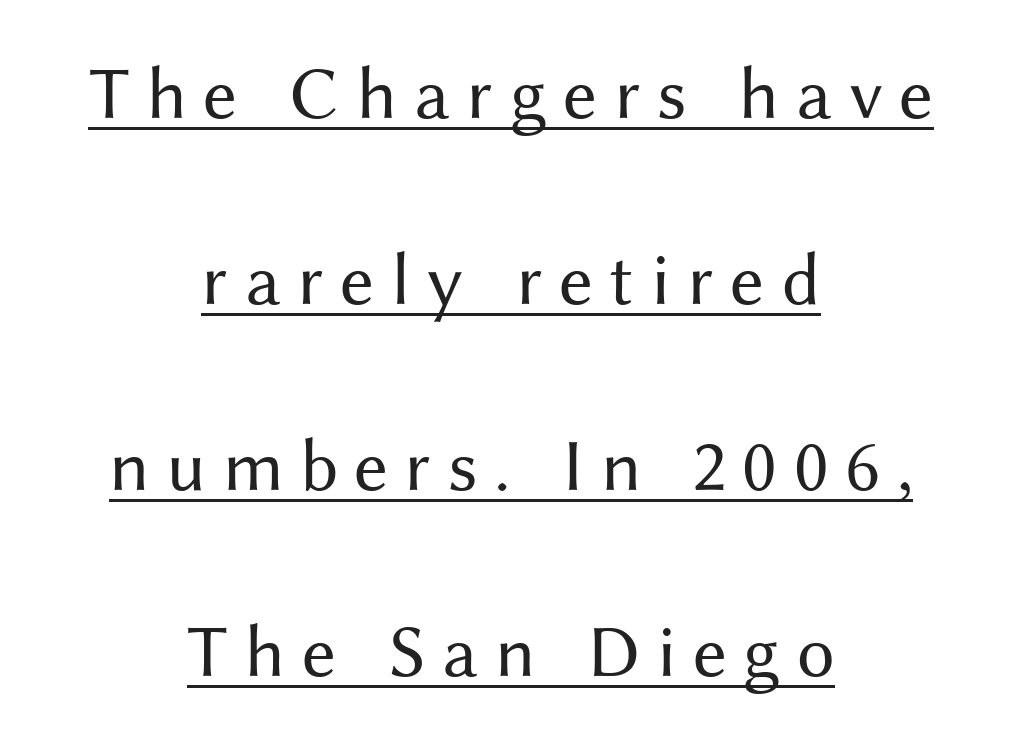
Upright lettering throughout. Underlining? Definitely there. The letters carry no serifs — their stems end cleanly without finishing strokes. Is the type heavy? It reads as light-to-regular instead. The passage shown is typed in a proportional face where columns would drift.
